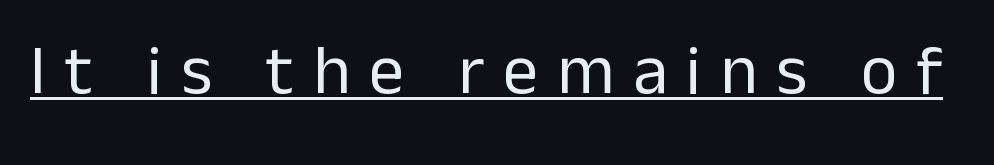
The image shows 70 px regular-weight sans-serif type, upright; set unusually wide letter spacing (+0.27 em), underlined; low stroke contrast and a medium x-height.
